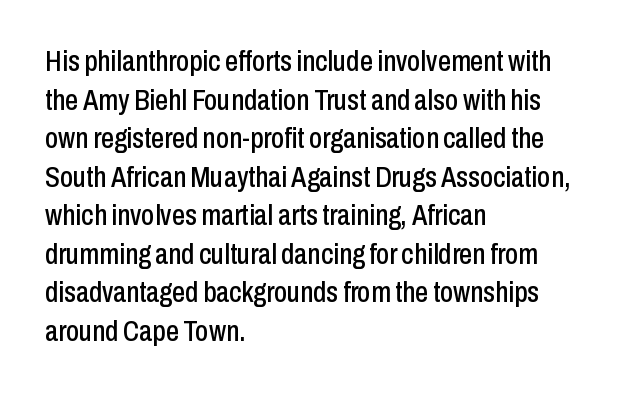
{"serif": "no", "italic": "no", "width": "condensed", "stroke_contrast": "low", "x_height": "medium", "monospaced": "no", "underline": "no", "align": "left", "line_spacing": "normal", "line_spacing_ratio": 1.33, "letter_spacing": "normal", "letter_spacing_em": 0.0, "glyph_px": 29}
